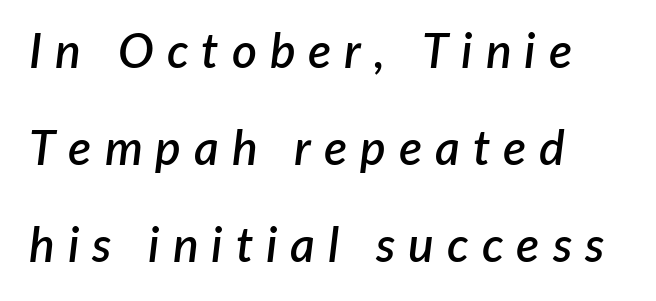
{"italic": "yes", "lean": "right", "slant_degrees": 7, "bold": "semi", "weight": "semibold", "width": "normal", "stroke_contrast": "low", "x_height": "medium", "monospaced": "no", "underline": "no", "align": "left", "line_spacing": "loose", "line_spacing_ratio": 2.02, "letter_spacing": "wide", "letter_spacing_em": 0.27, "glyph_px": 48}
